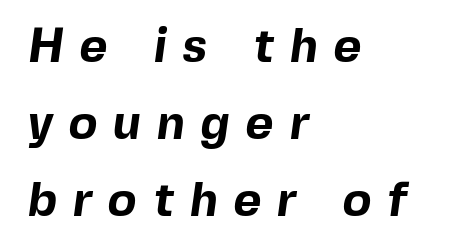
The image shows 48 px bold sans-serif type; set left-aligned, normal line spacing (1.6x), unusually wide letter spacing (+0.33 em), not underlined; a medium x-height.
